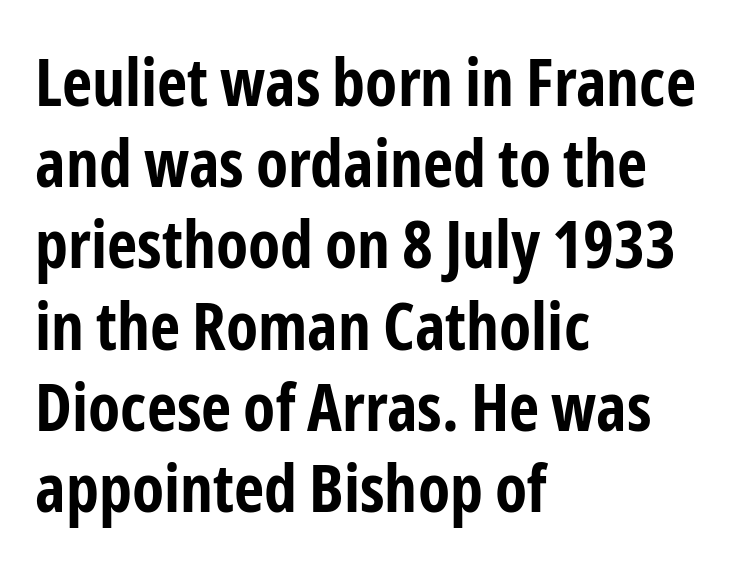
{"serif": "no", "italic": "no", "bold": "yes", "weight": "bold", "width": "condensed", "stroke_contrast": "low", "x_height": "medium", "monospaced": "no", "underline": "no", "align": "left", "line_spacing_ratio": 1.23, "letter_spacing": "normal", "letter_spacing_em": 0.0, "glyph_px": 66}
